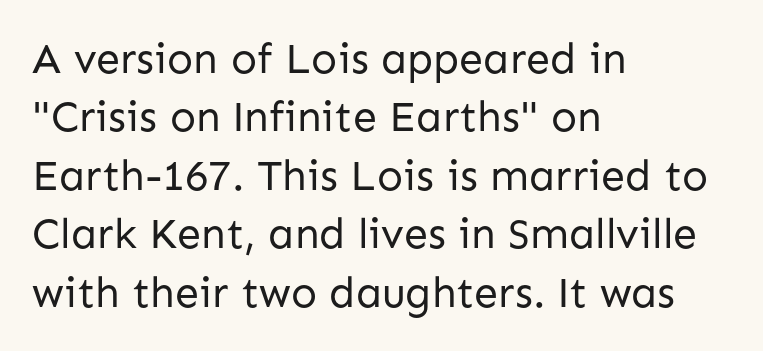
The image shows 43 px regular-weight sans-serif type, upright; set left-aligned, normal line spacing (1.36x), normal letter spacing, not underlined; low stroke contrast and a medium x-height.
